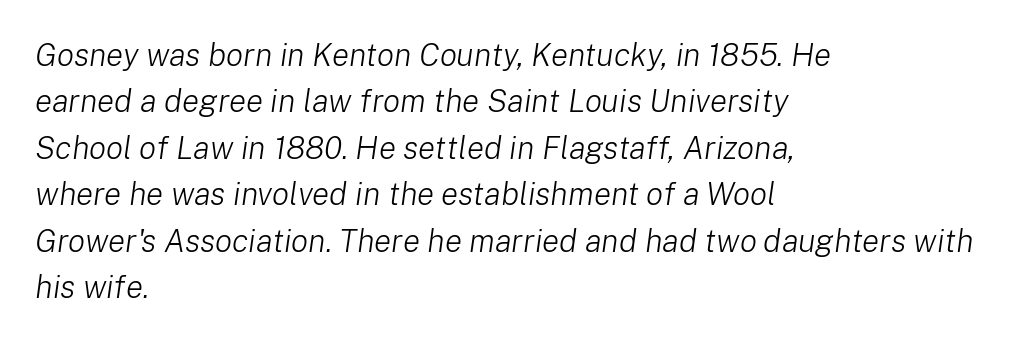
{"italic": "yes", "lean": "right", "slant_degrees": 8, "bold": "no", "weight": "light", "width": "normal", "stroke_contrast": "low", "x_height": "medium", "monospaced": "no", "underline": "no", "align": "left", "line_spacing": "normal", "line_spacing_ratio": 1.45, "letter_spacing": "normal", "letter_spacing_em": 0.0, "glyph_px": 32}
